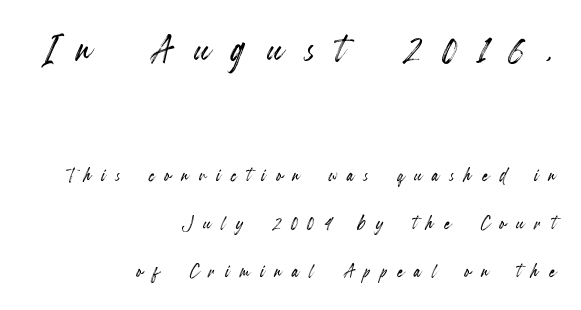
The tracking reads as deliberately expanded to a designer's eye. The designer gave the opening block more size than the closing block. This rendering uses right alignment, leaving the left contour irregular.
